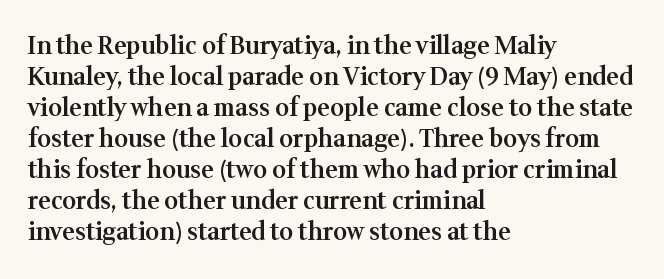
The strip under each line holds only bare page. Default kerning and tracking; the words read as compact shapes. This is the regular roman posture of the typeface. Regular leading. One-word summary of the alignment: left.
